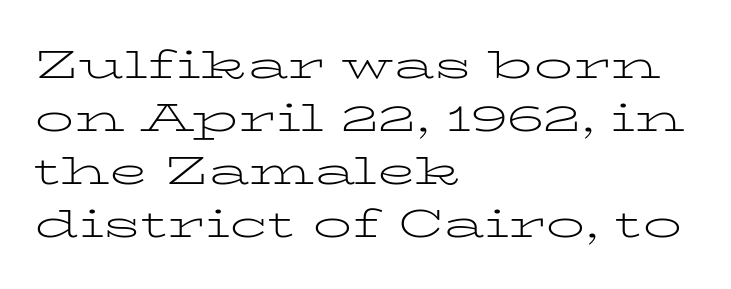
The image shows 39 px light, wide serif type, upright; set left-aligned, normal line spacing (1.36x), normal letter spacing, not underlined; low stroke contrast and a medium x-height.
